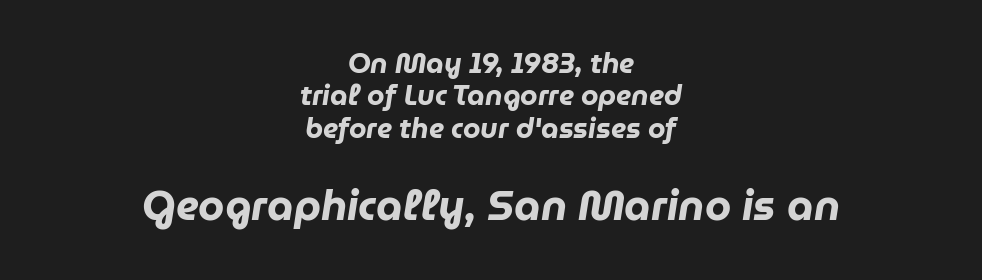
Q: Is the text bold? A: Yes.
Q: Is the text italic (slanted)? A: Yes, it leans right by about 9 degrees.
Q: Is the text underlined? A: No.
Q: How is the paragraph aligned? A: Centered.
Q: Is the spacing between letters normal or unusually wide? A: Normal.
Q: Which block of text is set in a larger size, the first (top) or the second (bottom)? A: The second (bottom) one.
Q: Width (condensed, normal, or wide)? A: Normal.
Q: Stroke contrast? A: Low.
Q: x-height? A: Medium.
Q: Monospaced? A: No.
